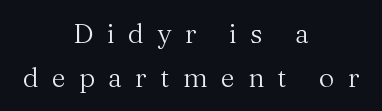
{"italic": "no", "bold": "no", "underline": "no", "align": "center", "line_spacing": "normal", "line_spacing_ratio": 1.64, "letter_spacing": "wide", "letter_spacing_em": 0.49, "glyph_px": 27}
